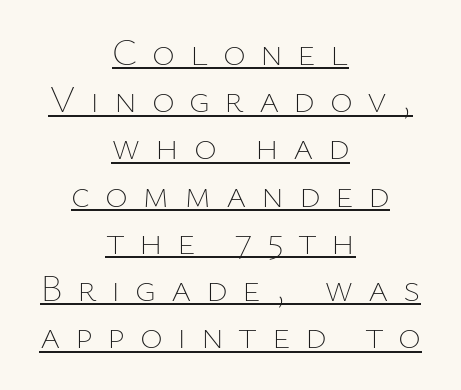
The image shows 39 px thin type, upright; set centered, line spacing 1.21x, unusually wide letter spacing (+0.37 em), underlined; low stroke contrast and a medium x-height.
